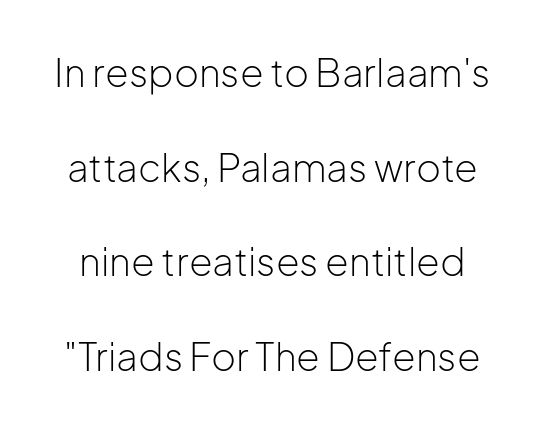
{"serif": "no", "italic": "no", "bold": "no", "weight": "light", "width": "normal", "stroke_contrast": "low", "x_height": "medium", "monospaced": "no", "underline": "no", "line_spacing": "loose", "line_spacing_ratio": 2.49, "letter_spacing": "normal", "letter_spacing_em": 0.0, "glyph_px": 38}
